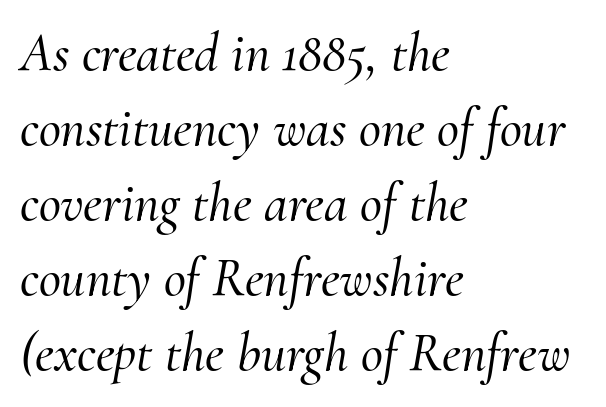
Q: Is the text italic (slanted)? A: Yes, it leans right by about 10 degrees.
Q: Is the typeface a serif or a sans-serif typeface? A: Serif.
Q: Is the text underlined? A: No.
Q: How is the paragraph aligned? A: Left-aligned.
Q: Is the spacing between letters normal or unusually wide? A: Normal.
Q: Is the spacing between lines tight, normal or loose? A: Normal.
Q: Width (condensed, normal, or wide)? A: Normal.
Q: Stroke contrast? A: Medium.
Q: x-height? A: Small.
Q: Monospaced? A: No.
